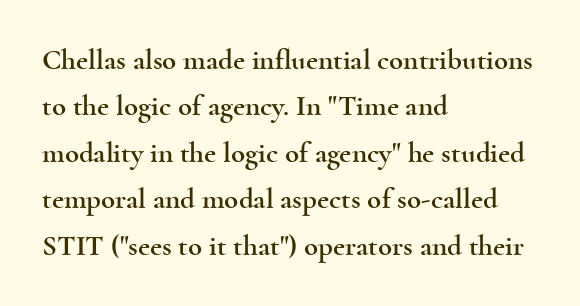
The image shows 29 px wide serif type, upright; set left-aligned, normal line spacing (1.6x), normal letter spacing, not underlined; a small x-height.
